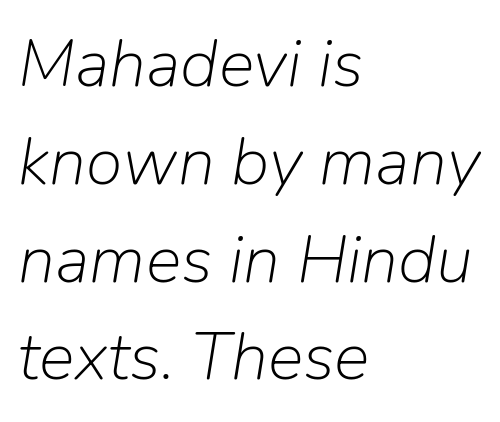
Line starts are locked; line ends wander. The passage shown is typed in a proportional face where columns would drift. Unbolded letterforms with no extra heft. These lines sit exactly where default settings would place them. No extra tracking has been applied to these lines.
